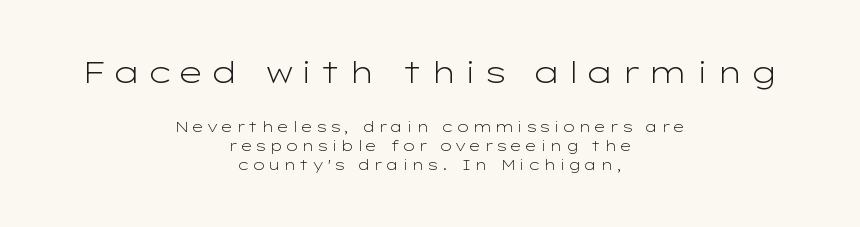
Q: Is the text bold? A: No.
Q: Is the text italic (slanted)? A: No, it is upright.
Q: Is the typeface a serif or a sans-serif typeface? A: Sans-serif.
Q: Is the text underlined? A: No.
Q: How is the paragraph aligned? A: Centered.
Q: Is the spacing between lines tight, normal or loose? A: Normal.
Q: Which block of text is set in a larger size, the first (top) or the second (bottom)? A: The first (top) one.
Q: Width (condensed, normal, or wide)? A: Wide.
Q: Stroke contrast? A: Low.
Q: x-height? A: Medium.
Q: Monospaced? A: No.
